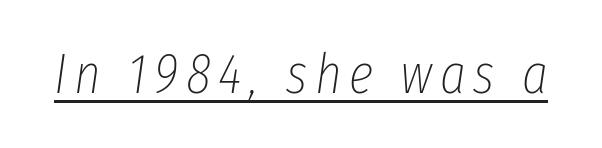
The image shows 56 px thin, condensed type, italic (leaning right); set underlined; low stroke contrast and a medium x-height.
